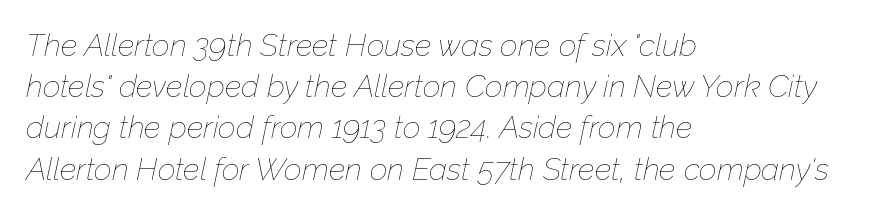
Q: Is the text bold? A: No.
Q: Is the text italic (slanted)? A: Yes, it leans right by about 12 degrees.
Q: Is the text underlined? A: No.
Q: How is the paragraph aligned? A: Left-aligned.
Q: Is the spacing between letters normal or unusually wide? A: Normal.
Q: Is the spacing between lines tight, normal or loose? A: Normal.
Q: Width (condensed, normal, or wide)? A: Normal.
Q: Stroke contrast? A: Low.
Q: x-height? A: Medium.
Q: Monospaced? A: No.
